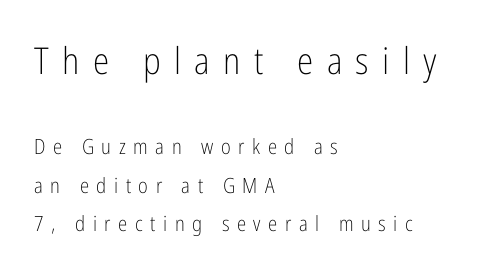
Think standard paragraph weight, or any step lighter than that. Words float on clear page, feet unadorned. The passage shown has open, widely tracked lettering throughout. Looks like regular typesetting: each glyph gets only the width it needs. One-word summary of the alignment: left.
